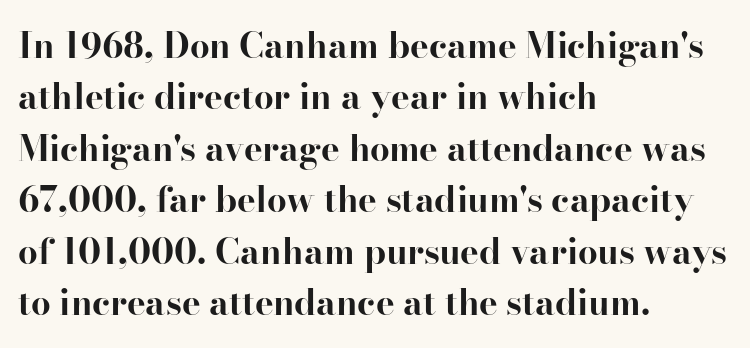
{"serif": "yes", "italic": "no", "bold": "yes", "weight": "bold", "width": "normal", "stroke_contrast": "high", "x_height": "small", "monospaced": "no", "underline": "no", "align": "left", "line_spacing": "normal", "line_spacing_ratio": 1.47, "letter_spacing": "normal", "letter_spacing_em": 0.0, "glyph_px": 35}
